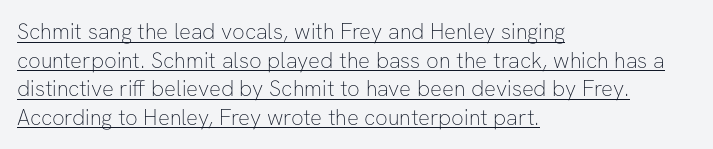
{"italic": "no", "bold": "no", "underline": "yes", "align": "left", "line_spacing": "normal", "line_spacing_ratio": 1.3, "letter_spacing": "normal", "letter_spacing_em": 0.0, "glyph_px": 22}
